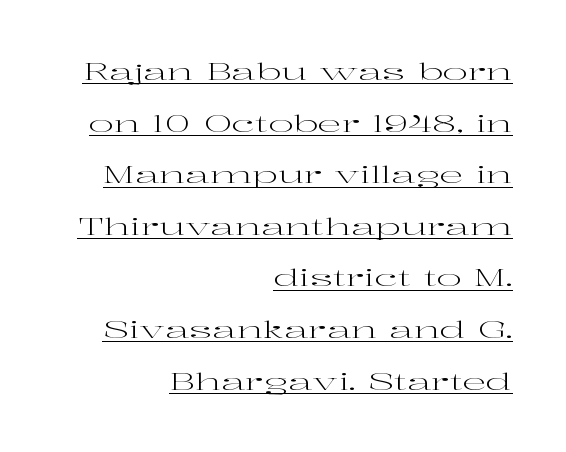
The image shows 24 px text type, upright; set right-aligned, loose line spacing (2.15x), normal letter spacing, underlined.
